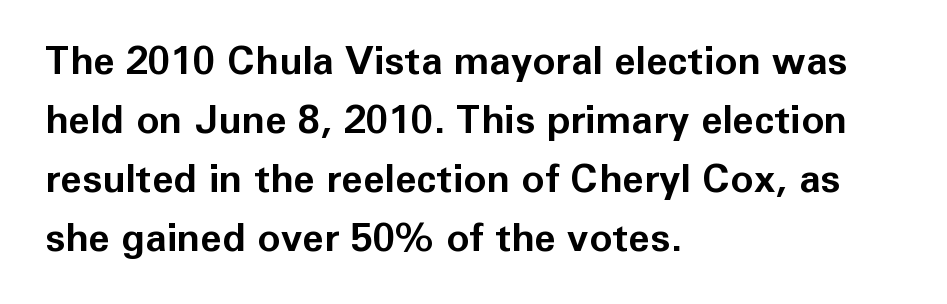
{"serif": "no", "italic": "no", "bold": "yes", "weight": "bold", "width": "normal", "stroke_contrast": "low", "x_height": "medium", "monospaced": "no", "underline": "no", "align": "left", "line_spacing": "normal", "line_spacing_ratio": 1.51, "letter_spacing": "normal", "letter_spacing_em": 0.0, "glyph_px": 39}
